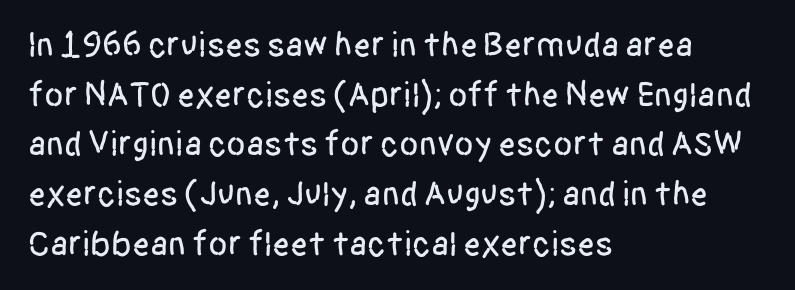
The image shows 35 px condensed sans-serif type, upright; set left-aligned, normal line spacing (1.42x), normal letter spacing, not underlined; low stroke contrast and a large x-height.
